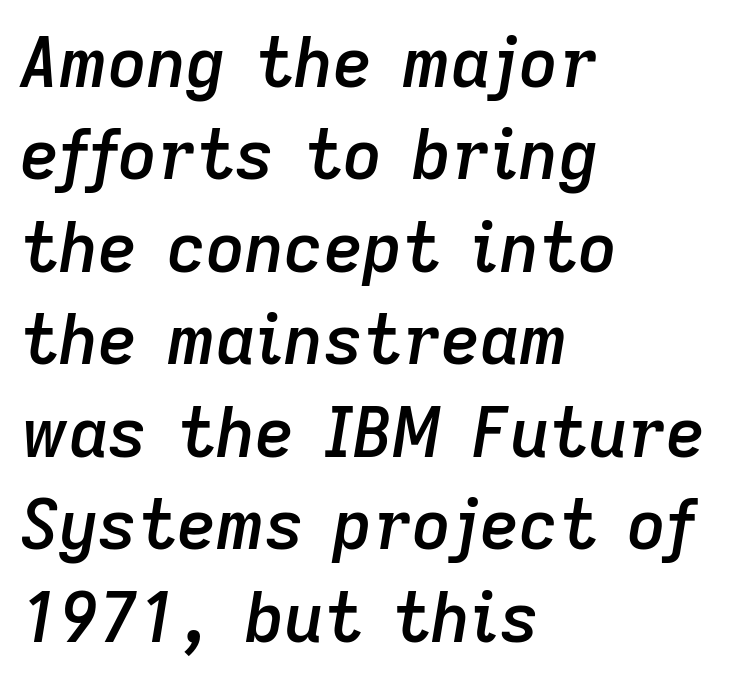
Q: Is the text bold? A: Semi-bold.
Q: Is the text italic (slanted)? A: Yes, it leans right by about 9 degrees.
Q: Is the text underlined? A: No.
Q: How is the paragraph aligned? A: Left-aligned.
Q: Is the spacing between letters normal or unusually wide? A: Normal.
Q: Is the spacing between lines tight, normal or loose? A: Normal.
Q: Width (condensed, normal, or wide)? A: Normal.
Q: Stroke contrast? A: Low.
Q: x-height? A: Medium.
Q: Monospaced? A: No.
